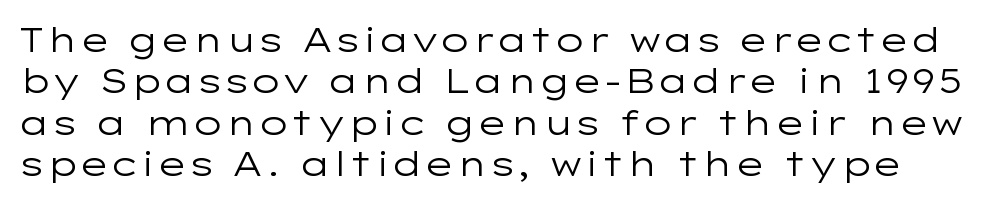
The letters sit at their default tracking, neither squeezed nor spread. Type without underlining. No chunkiness to these letters — they're not bold. No feet cap the strokes, marking this as sans-serif type. Is this a fixed-width face? No — the glyphs have proportional, varying widths. You can tell it's not italic because the verticals are truly vertical.
